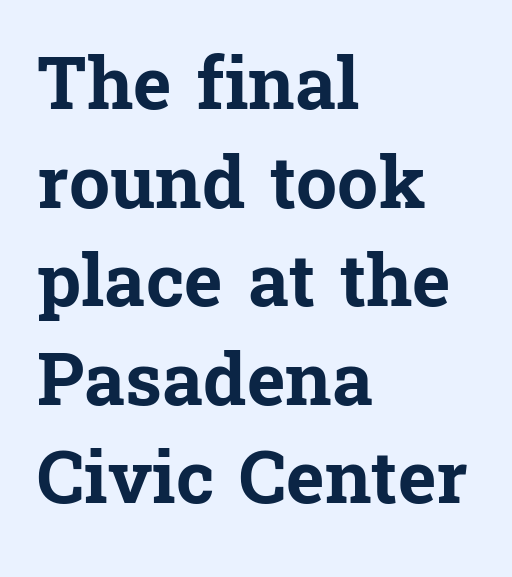
Q: Is the text bold? A: Yes.
Q: Is the text italic (slanted)? A: No, it is upright.
Q: Is the typeface a serif or a sans-serif typeface? A: Serif.
Q: Is the text underlined? A: No.
Q: How is the paragraph aligned? A: Left-aligned.
Q: Is the spacing between letters normal or unusually wide? A: Normal.
Q: Is the spacing between lines tight, normal or loose? A: Normal.
Q: Width (condensed, normal, or wide)? A: Normal.
Q: Stroke contrast? A: Low.
Q: x-height? A: Medium.
Q: Monospaced? A: No.
